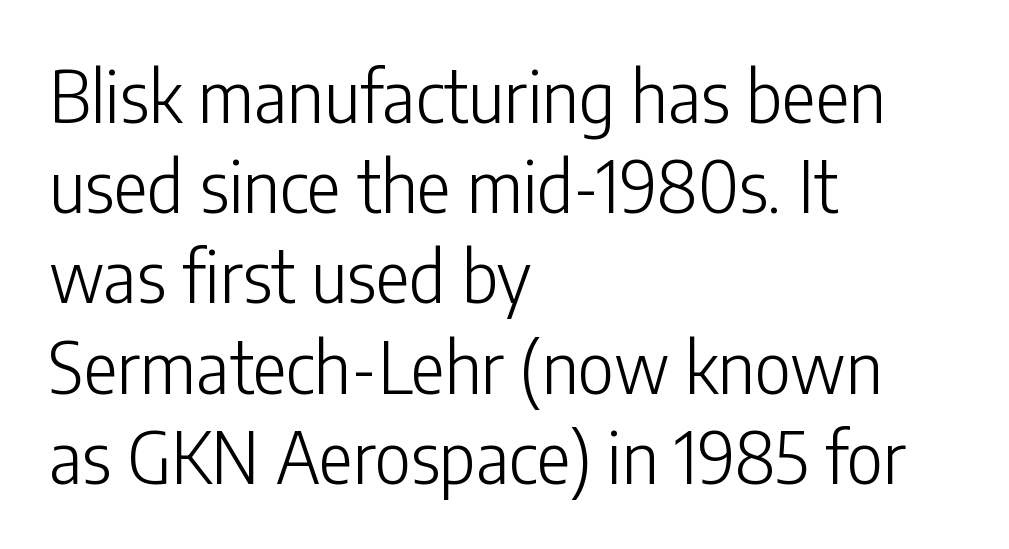
The image shows 71 px light, condensed sans-serif type, upright; set left-aligned, normal line spacing (1.27x), normal letter spacing, not underlined; low stroke contrast and a medium x-height.
